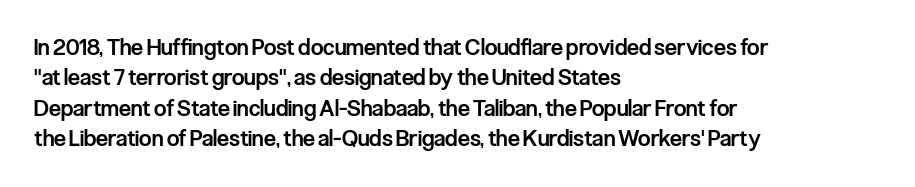
{"italic": "no", "bold": "semi", "underline": "no", "align": "left", "line_spacing": "normal", "line_spacing_ratio": 1.38, "letter_spacing": "normal", "letter_spacing_em": 0.0, "glyph_px": 22}
